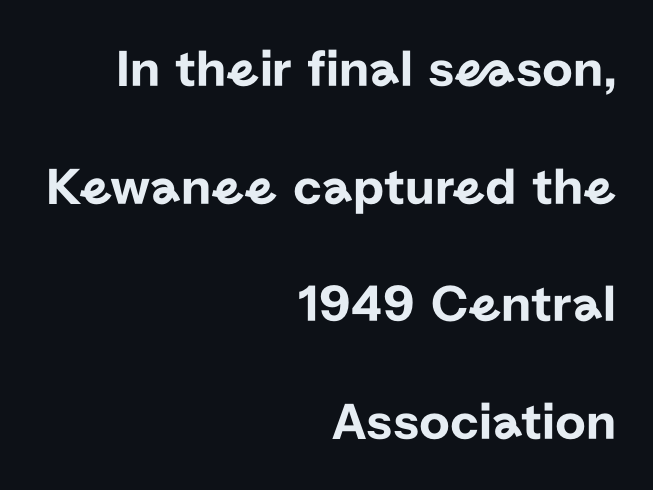
The image shows 53 px sans-serif type, upright; set right-aligned, loose line spacing (2.22x), normal letter spacing, not underlined; low stroke contrast and a medium x-height.
